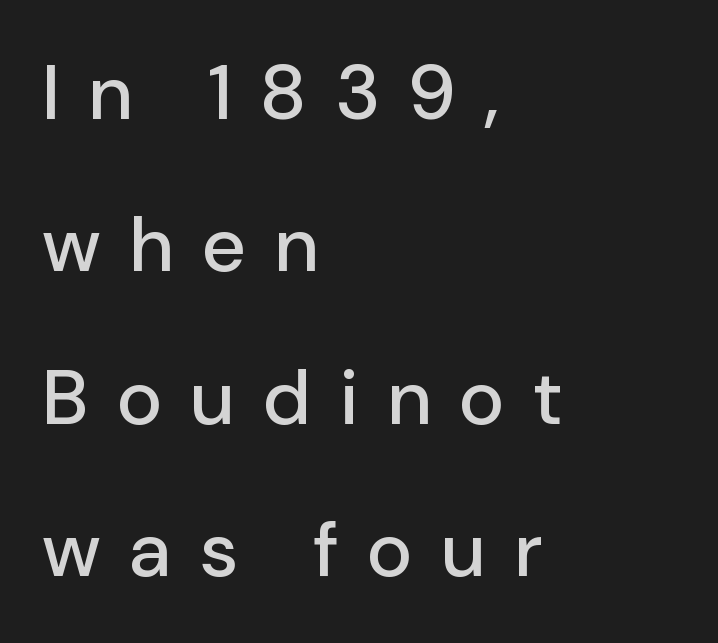
The image shows 77 px sans-serif type, upright; set left-aligned, loose line spacing (1.98x), unusually wide letter spacing (+0.37 em), not underlined; low stroke contrast and a medium x-height.
